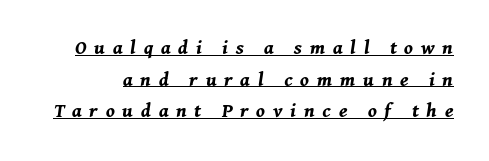
The image shows 21 px bold type, italic (leaning right); set normal line spacing (1.51x), unusually wide letter spacing (+0.37 em), underlined.
